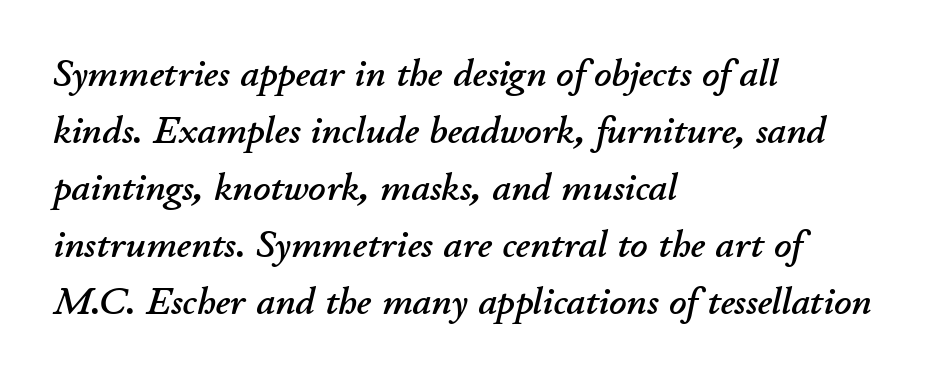
The rendering uses natural spacing where letterforms have individual widths. How would I describe the line gaps? Plain and ordinary. The baseline area is clear. Tracking value appears to be zero — textbook default spacing.
